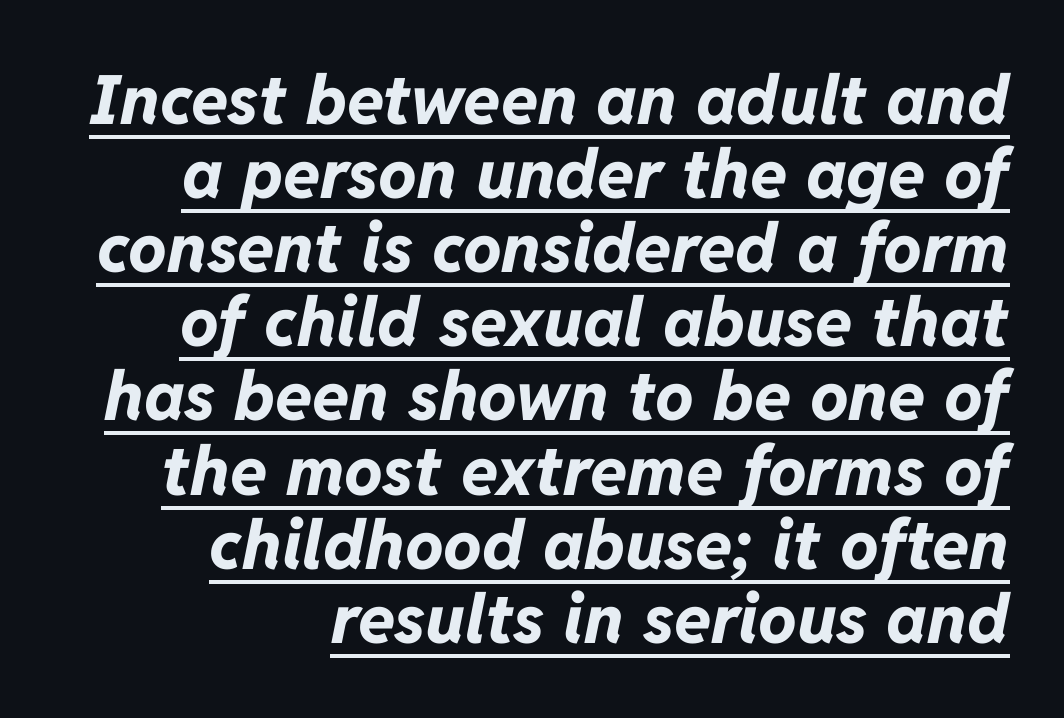
{"italic": "yes", "lean": "right", "slant_degrees": 11, "bold": "yes", "weight": "bold", "width": "normal", "stroke_contrast": "low", "x_height": "medium", "monospaced": "no", "underline": "yes", "align": "right", "line_spacing": "tight", "line_spacing_ratio": 1.09, "letter_spacing": "normal", "letter_spacing_em": 0.0, "glyph_px": 68}
